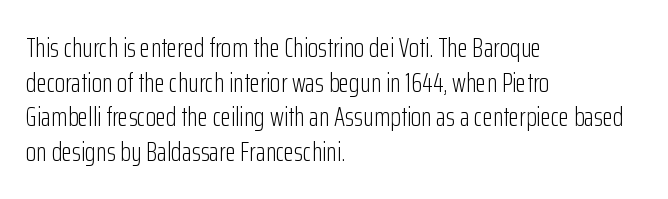
{"italic": "no", "bold": "no", "underline": "no", "align": "left", "line_spacing": "normal", "line_spacing_ratio": 1.28, "letter_spacing": "normal", "letter_spacing_em": 0.0, "glyph_px": 27}
